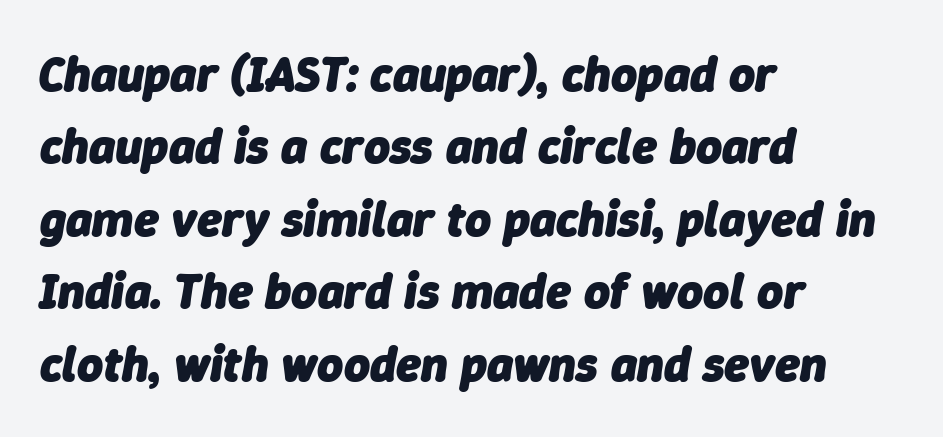
Q: Is the text bold? A: Yes.
Q: Is the text italic (slanted)? A: Yes, it leans right by about 9 degrees.
Q: Is the text underlined? A: No.
Q: How is the paragraph aligned? A: Left-aligned.
Q: Is the spacing between letters normal or unusually wide? A: Normal.
Q: Is the spacing between lines tight, normal or loose? A: Normal.
Q: Width (condensed, normal, or wide)? A: Normal.
Q: Stroke contrast? A: Low.
Q: x-height? A: Medium.
Q: Monospaced? A: No.
